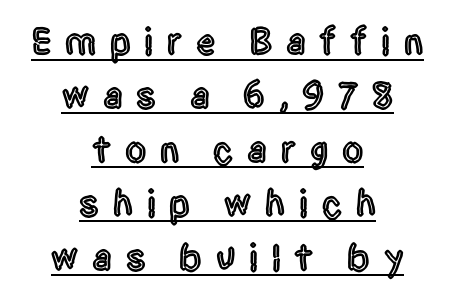
The image shows 38 px condensed sans-serif type, upright; set centered, normal line spacing (1.42x), unusually wide letter spacing (+0.36 em), underlined; a large x-height.
